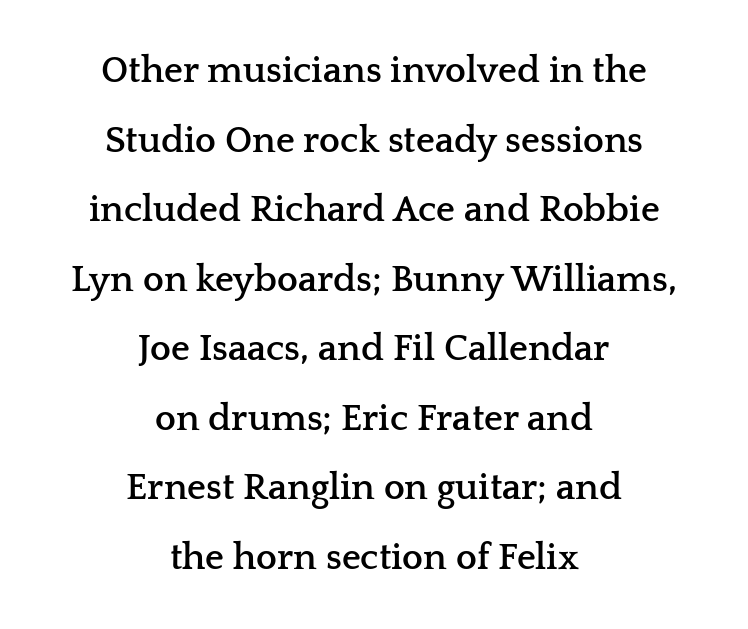
Q: Is the text bold? A: Yes.
Q: Is the text italic (slanted)? A: No, it is upright.
Q: Is the typeface a serif or a sans-serif typeface? A: Serif.
Q: Is the text underlined? A: No.
Q: How is the paragraph aligned? A: Centered.
Q: Is the spacing between letters normal or unusually wide? A: Normal.
Q: Width (condensed, normal, or wide)? A: Wide.
Q: Stroke contrast? A: Low.
Q: x-height? A: Medium.
Q: Monospaced? A: No.
